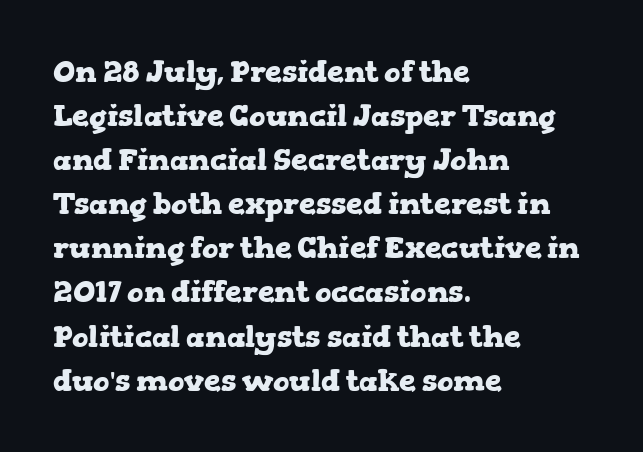
Q: Is the text bold? A: Yes.
Q: Is the text italic (slanted)? A: No, it is upright.
Q: Is the typeface a serif or a sans-serif typeface? A: Serif.
Q: Is the text underlined? A: No.
Q: How is the paragraph aligned? A: Left-aligned.
Q: Is the spacing between letters normal or unusually wide? A: Normal.
Q: Is the spacing between lines tight, normal or loose? A: Normal.
Q: Width (condensed, normal, or wide)? A: Wide.
Q: Stroke contrast? A: Low.
Q: x-height? A: Medium.
Q: Monospaced? A: No.
